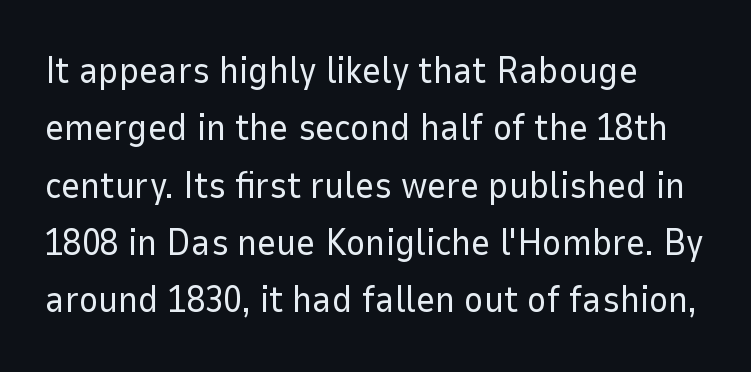
Q: Is the text bold? A: No.
Q: Is the text italic (slanted)? A: No, it is upright.
Q: Is the typeface a serif or a sans-serif typeface? A: Sans-serif.
Q: Is the text underlined? A: No.
Q: How is the paragraph aligned? A: Left-aligned.
Q: Is the spacing between letters normal or unusually wide? A: Normal.
Q: Is the spacing between lines tight, normal or loose? A: Normal.
Q: Width (condensed, normal, or wide)? A: Normal.
Q: Stroke contrast? A: Low.
Q: x-height? A: Medium.
Q: Monospaced? A: No.
